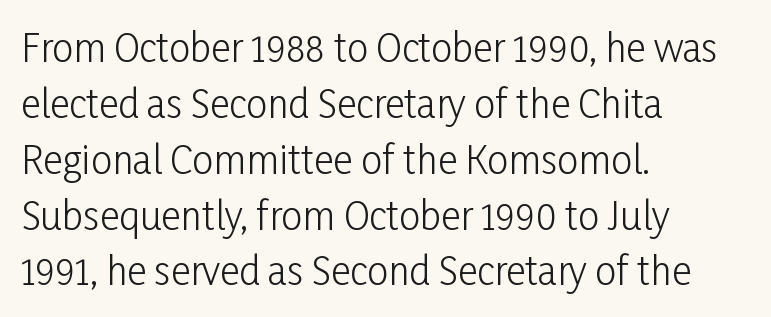
Q: Is the text bold? A: No.
Q: Is the text italic (slanted)? A: No, it is upright.
Q: Is the typeface a serif or a sans-serif typeface? A: Sans-serif.
Q: Is the text underlined? A: No.
Q: How is the paragraph aligned? A: Left-aligned.
Q: Is the spacing between letters normal or unusually wide? A: Normal.
Q: Is the spacing between lines tight, normal or loose? A: Normal.
Q: Width (condensed, normal, or wide)? A: Condensed.
Q: Stroke contrast? A: Low.
Q: x-height? A: Medium.
Q: Monospaced? A: No.
